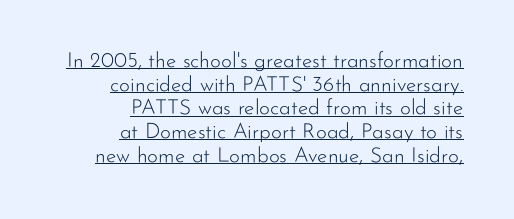
The image shows 21 px text type, upright; set right-aligned, tight line spacing (1.13x), normal letter spacing, underlined.
